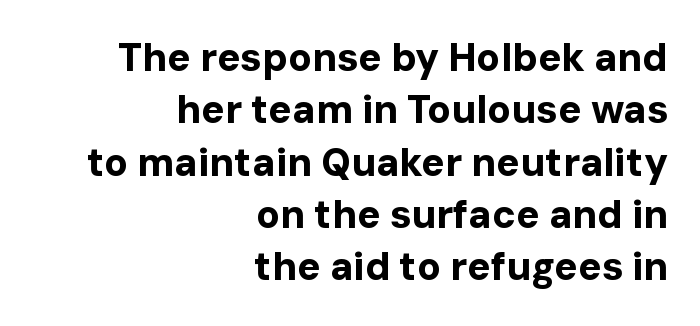
The image shows 39 px bold sans-serif type, upright; set right-aligned, normal line spacing (1.34x), normal letter spacing, not underlined; low stroke contrast and a medium x-height.
